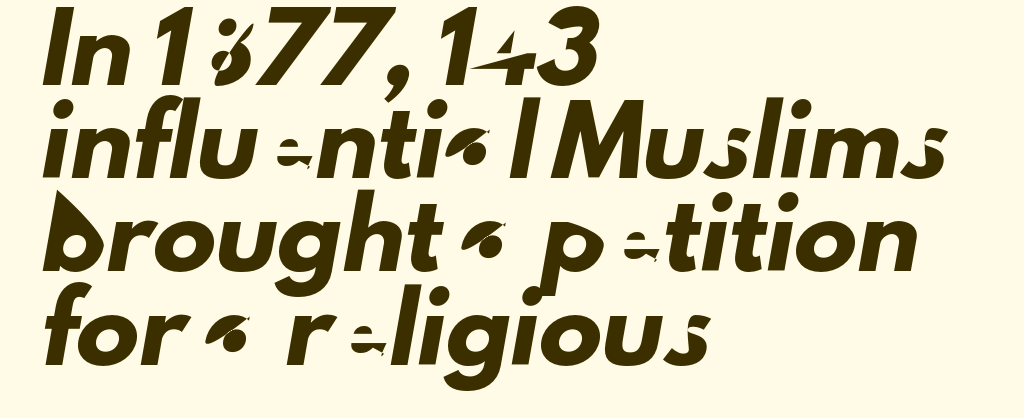
The image shows 63 px sans-serif type; set left-aligned, normal line spacing (1.48x), normal letter spacing, not underlined; low stroke contrast and a small x-height.
